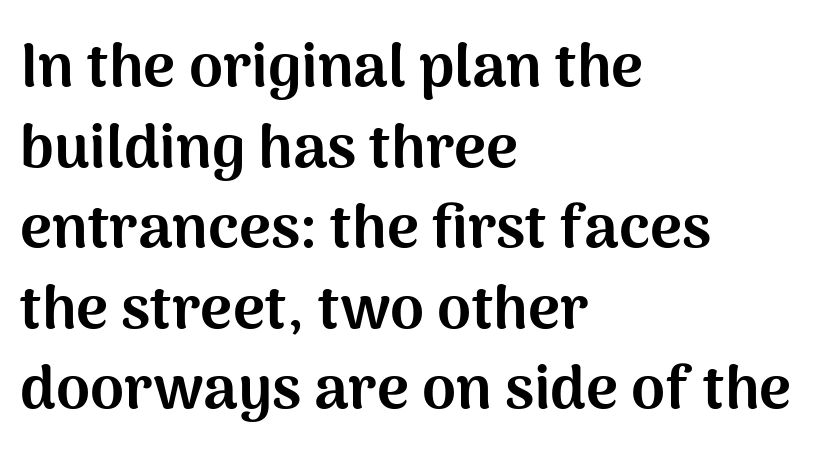
Spacing verdict: proportional, widths tailored to each character. Lines of text with bare space underneath. The lettering stays uniformly vertical, giving the passage a roman look. This is heavy type, rendered in bold. Regarding leading, the lines here are spaced in the standard way.
